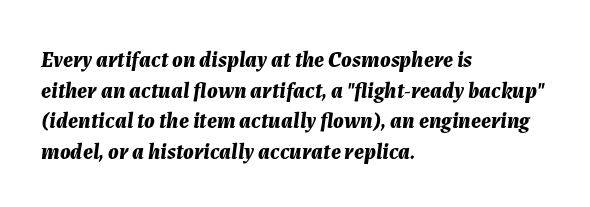
{"italic": "yes", "lean": "right", "slant_degrees": 7, "bold": "yes", "underline": "no", "align": "left", "line_spacing": "normal", "line_spacing_ratio": 1.39, "letter_spacing": "normal", "letter_spacing_em": 0.0, "glyph_px": 22}
